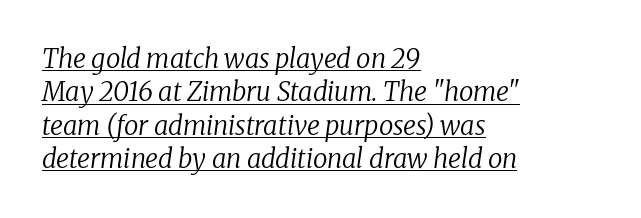
Q: Is the text bold? A: No.
Q: Is the text italic (slanted)? A: Yes, it leans right by about 8 degrees.
Q: Is the text underlined? A: Yes.
Q: How is the paragraph aligned? A: Left-aligned.
Q: Is the spacing between letters normal or unusually wide? A: Normal.
Q: Is the spacing between lines tight, normal or loose? A: Normal.
